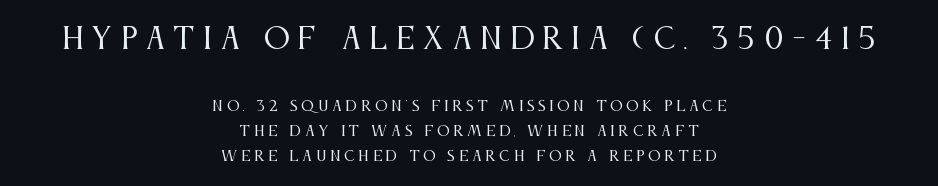
The image shows 29 px regular-weight, condensed serif type, upright; set centered, line spacing 1.81x, unusually wide letter spacing (+0.27 em), not underlined; the first (top) block is 2.07x larger; medium stroke contrast and a large x-height.
